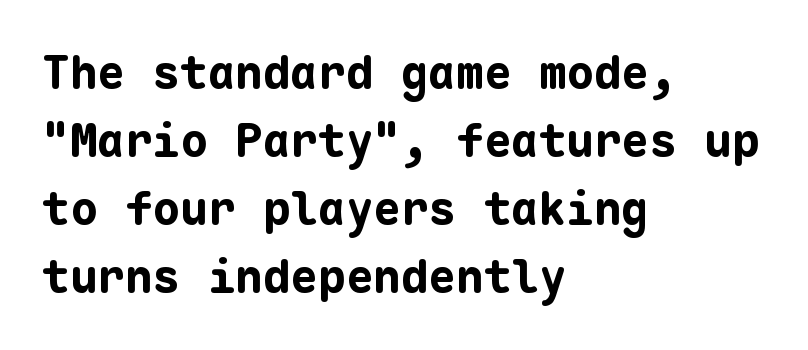
Do the letters lean? They stand straight. A typesetter would label this face a sans. Does the weight exceed regular? Yes, all the way to bold. The rag falls on the right side of this text block. Between one letter and the next there's only the usual sliver of space. Students, observe: this is what conventionally led text looks like.
